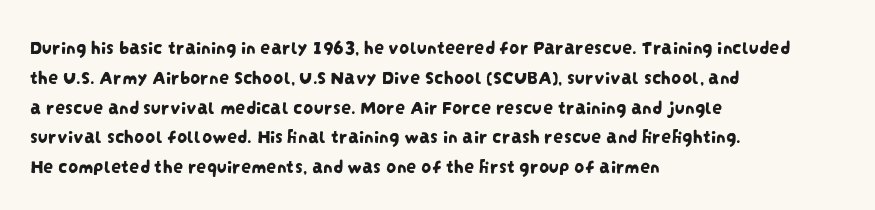
The image shows 20 px text type; set left-aligned, normal line spacing (1.49x), normal letter spacing, not underlined.
